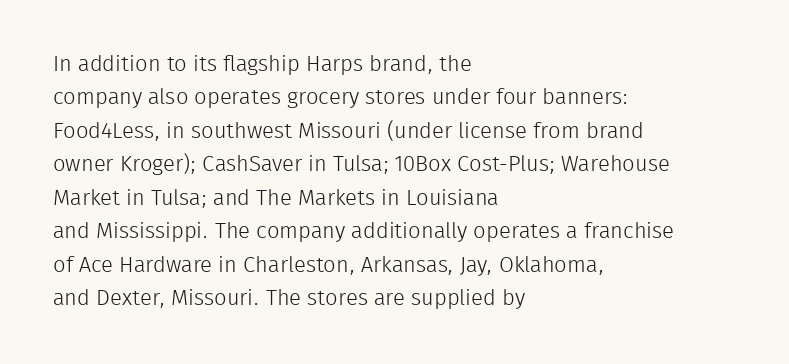
Summary of vertical rhythm: regular, with standard interline spacing. No extra ink here — the face is not bold. Quick note: not italic, upright. Horizontal alignment here is leftward, the default for most running prose.
